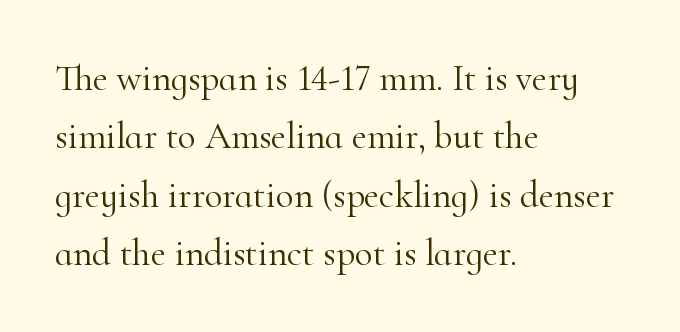
The image shows 37 px light serif type, upright; set left-aligned, normal line spacing (1.58x), normal letter spacing, not underlined; high stroke contrast and a small x-height.
